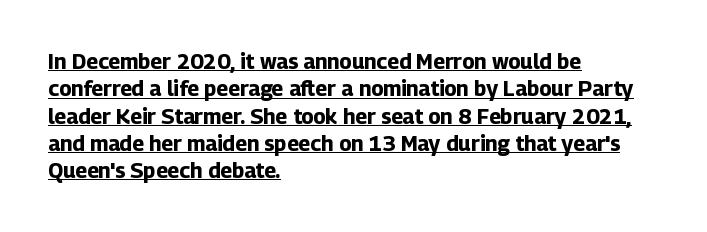
Q: Is the text bold? A: Yes.
Q: Is the text italic (slanted)? A: No, it is upright.
Q: Is the text underlined? A: Yes.
Q: How is the paragraph aligned? A: Left-aligned.
Q: Is the spacing between letters normal or unusually wide? A: Normal.
Q: Is the spacing between lines tight, normal or loose? A: Normal.
